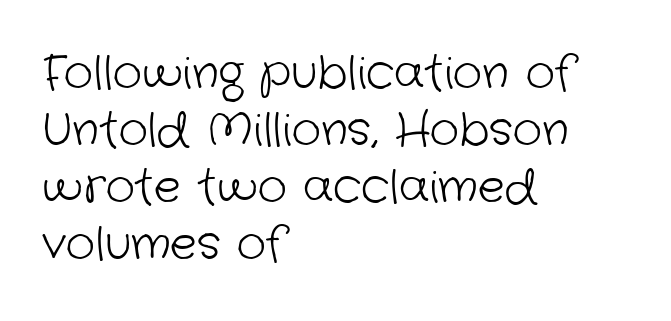
{"serif": "no", "bold": "no", "weight": "light", "width": "normal", "stroke_contrast": "low", "x_height": "medium", "monospaced": "no", "underline": "no", "align": "left", "line_spacing": "normal", "line_spacing_ratio": 1.27, "letter_spacing": "normal", "letter_spacing_em": 0.0, "glyph_px": 45}
